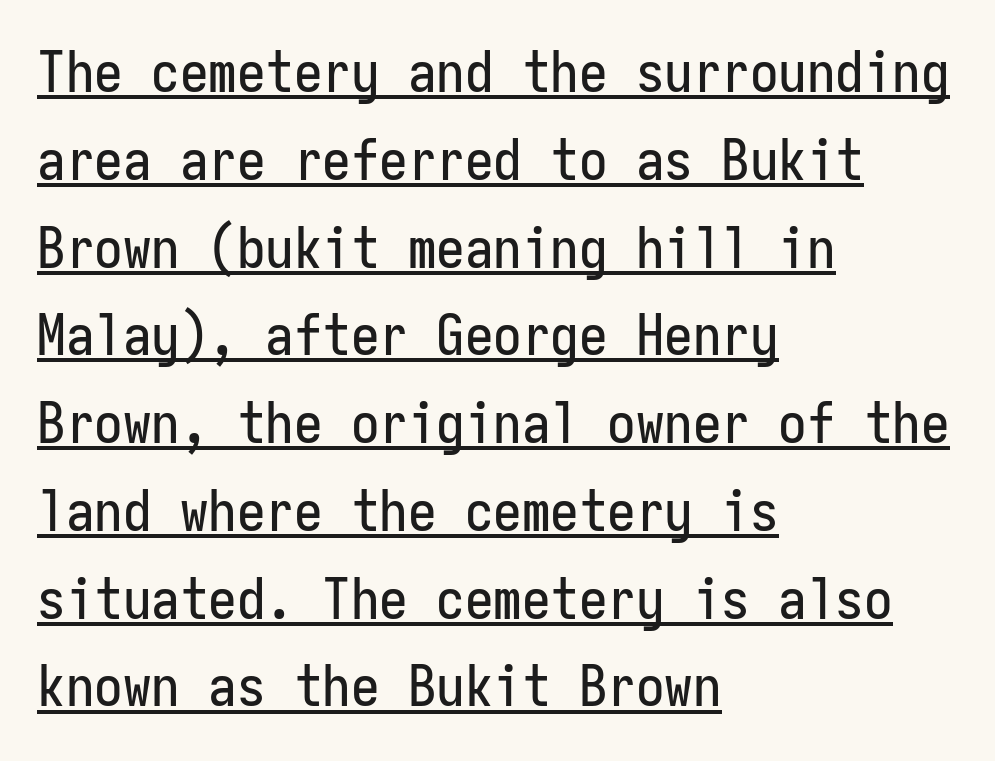
{"serif": "no", "italic": "no", "width": "condensed", "stroke_contrast": "low", "x_height": "medium", "monospaced": "yes", "underline": "yes", "align": "left", "line_spacing": "normal", "line_spacing_ratio": 1.54, "letter_spacing": "normal", "letter_spacing_em": 0.0, "glyph_px": 57}
